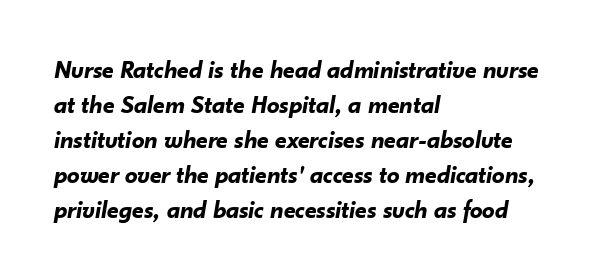
Q: Is the text bold? A: Yes.
Q: Is the text italic (slanted)? A: Yes, it leans right by about 10 degrees.
Q: Is the text underlined? A: No.
Q: How is the paragraph aligned? A: Left-aligned.
Q: Is the spacing between letters normal or unusually wide? A: Normal.
Q: Is the spacing between lines tight, normal or loose? A: Normal.
